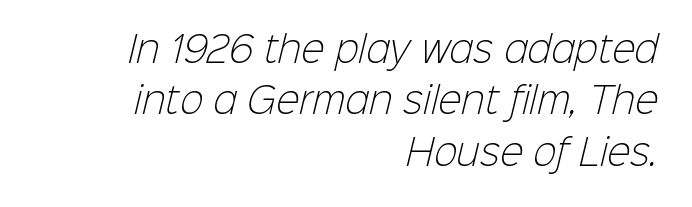
The text block is weighted toward the right margin, trailing off unevenly leftward. Check the space under the baseline: it is left empty. Type style note: lacks serifs. How would I describe the line gaps? Plain and ordinary. Standard letterfit; no display-style spreading of the glyphs.
